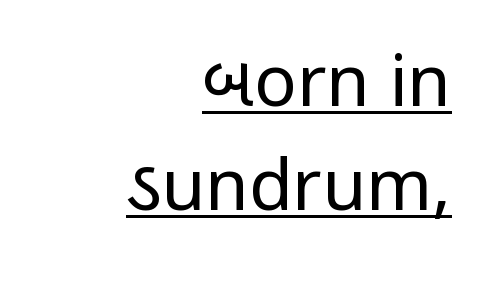
Q: Is the text bold? A: No.
Q: Is the text italic (slanted)? A: No, it is upright.
Q: Is the typeface a serif or a sans-serif typeface? A: Sans-serif.
Q: Is the text underlined? A: Yes.
Q: How is the paragraph aligned? A: Right-aligned.
Q: Is the spacing between letters normal or unusually wide? A: Normal.
Q: Is the spacing between lines tight, normal or loose? A: Normal.
Q: Width (condensed, normal, or wide)? A: Condensed.
Q: Stroke contrast? A: Low.
